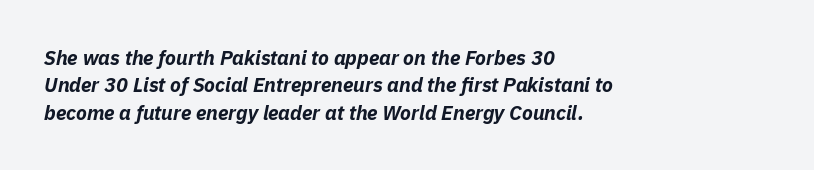
{"italic": "yes", "lean": "right", "slant_degrees": 11, "bold": "yes", "underline": "no", "align": "left", "line_spacing": "normal", "line_spacing_ratio": 1.37, "letter_spacing": "normal", "letter_spacing_em": 0.0, "glyph_px": 20}
